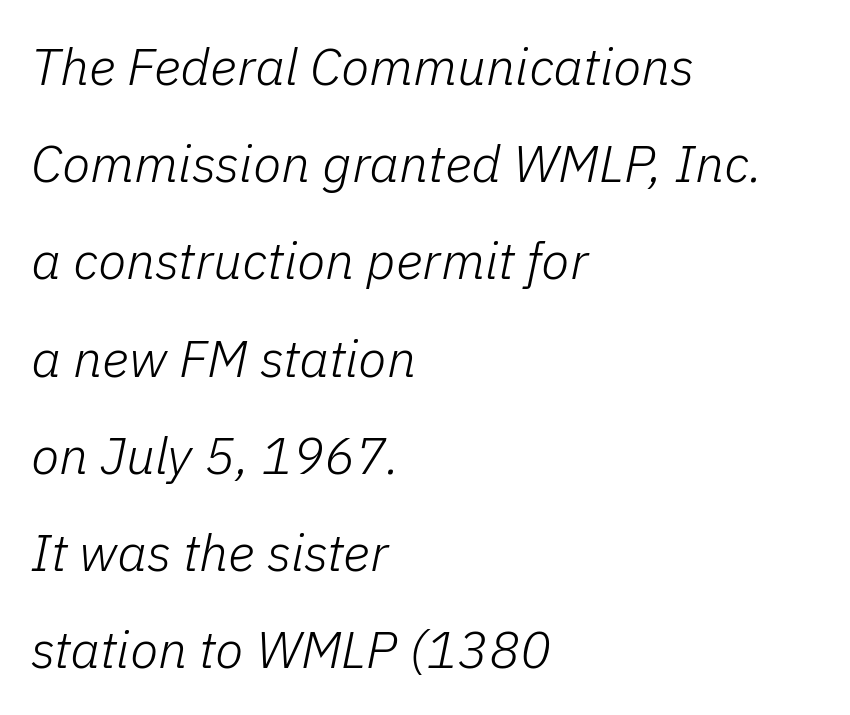
{"italic": "yes", "lean": "right", "slant_degrees": 11, "bold": "no", "weight": "light", "width": "normal", "stroke_contrast": "low", "x_height": "medium", "monospaced": "no", "underline": "no", "align": "left", "line_spacing_ratio": 1.87, "letter_spacing": "normal", "letter_spacing_em": 0.0, "glyph_px": 52}
